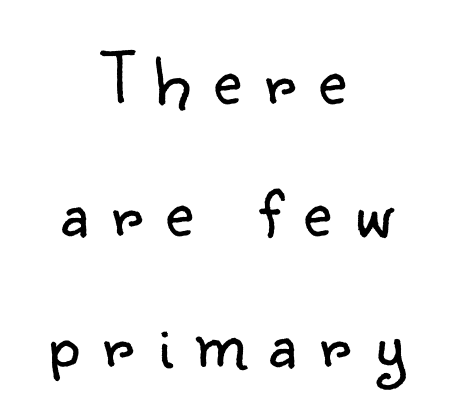
{"serif": "no", "italic": "no", "bold": "no", "weight": "light", "width": "normal", "stroke_contrast": "low", "x_height": "small", "monospaced": "no", "underline": "no", "align": "center", "line_spacing_ratio": 1.71, "letter_spacing": "wide", "letter_spacing_em": 0.3, "glyph_px": 77}
